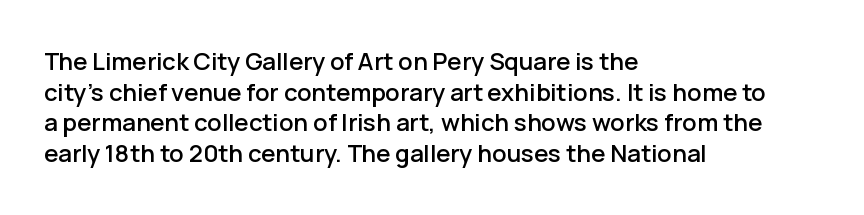
These lines stack with their left ends in a neat column. This sample uses plain, unmodified letter spacing. Rows of type keep a routine distance in the vertical direction. The glyphs are unaccompanied by any horizontal stroke below them. Vertical strokes here are truly vertical.
